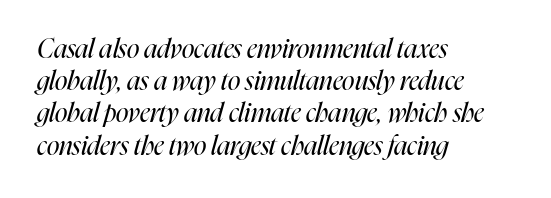
The image shows 26 px text type, italic (leaning right); set left-aligned, line spacing 1.24x, normal letter spacing, not underlined.
